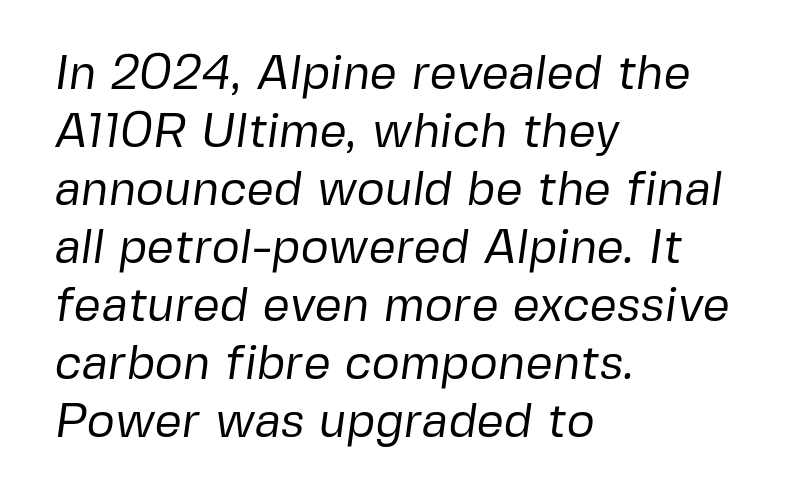
The image shows 48 px regular-weight sans-serif type; set left-aligned, line spacing 1.21x, normal letter spacing, not underlined; low stroke contrast and a medium x-height.
